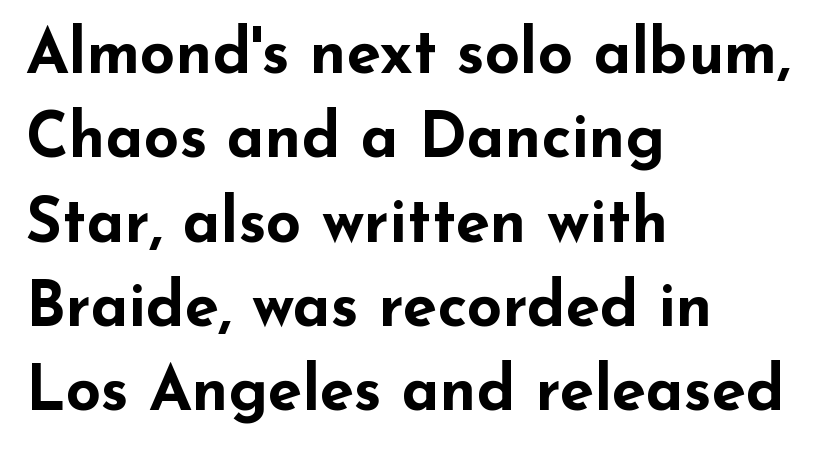
The image shows 62 px bold, wide sans-serif type, upright; set left-aligned, normal line spacing (1.36x), normal letter spacing, not underlined; low stroke contrast and a small x-height.
